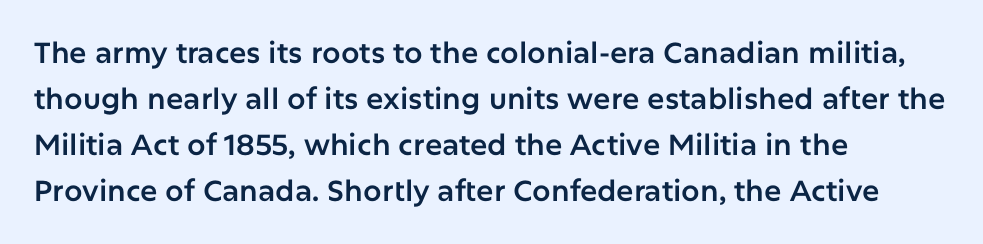
Note the varied advance widths — an 'i' is clearly narrower than an 'm'. Teacher's note: observe the even left margin — that is flush-left alignment. Students, note that the glyphs here touch the page at normal intervals. The line-height multiplier appears to be the usual default.
